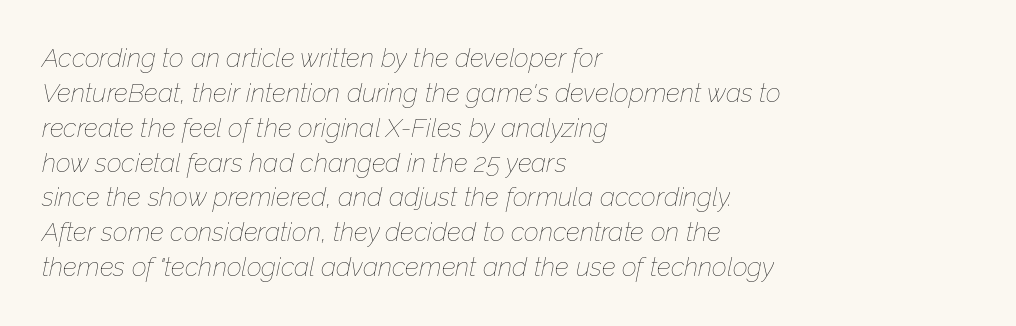
Q: Is the text bold? A: No.
Q: Is the text italic (slanted)? A: Yes, it leans right by about 12 degrees.
Q: Is the text underlined? A: No.
Q: How is the paragraph aligned? A: Left-aligned.
Q: Is the spacing between letters normal or unusually wide? A: Normal.
Q: Is the spacing between lines tight, normal or loose? A: Normal.
